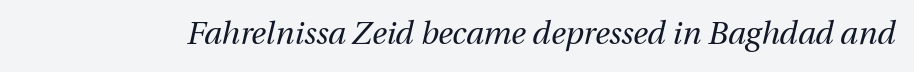
Q: Is the text bold? A: No.
Q: Is the text italic (slanted)? A: Yes, it leans right by about 13 degrees.
Q: Is the text underlined? A: No.
Q: Is the spacing between letters normal or unusually wide? A: Normal.
Q: Width (condensed, normal, or wide)? A: Normal.
Q: Stroke contrast? A: Medium.
Q: x-height? A: Medium.
Q: Monospaced? A: No.
